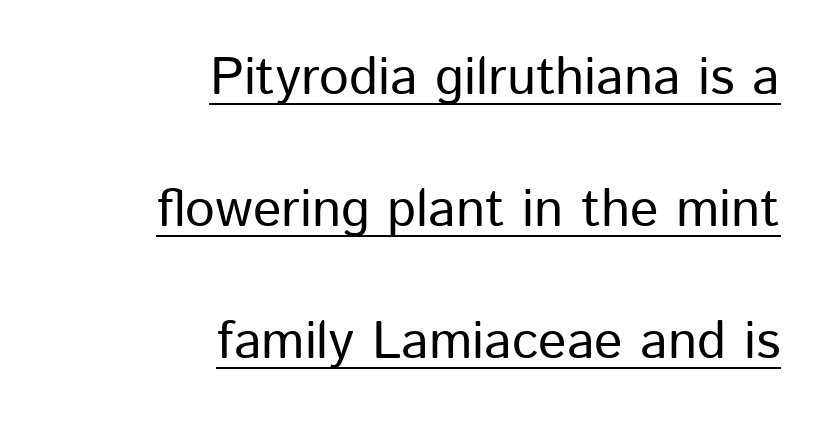
The image shows 53 px regular-weight sans-serif type, upright; set right-aligned, loose line spacing (2.49x), normal letter spacing, underlined; low stroke contrast and a medium x-height.
